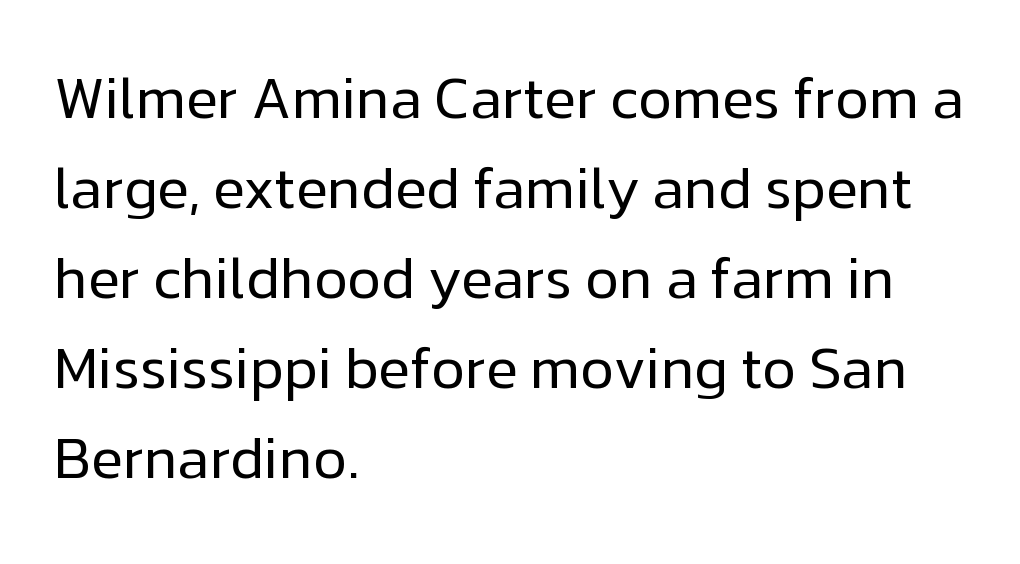
Q: Is the text bold? A: No.
Q: Is the text italic (slanted)? A: No, it is upright.
Q: Is the typeface a serif or a sans-serif typeface? A: Sans-serif.
Q: Is the text underlined? A: No.
Q: How is the paragraph aligned? A: Left-aligned.
Q: Is the spacing between letters normal or unusually wide? A: Normal.
Q: Is the spacing between lines tight, normal or loose? A: Normal.
Q: Width (condensed, normal, or wide)? A: Normal.
Q: Stroke contrast? A: Low.
Q: x-height? A: Medium.
Q: Monospaced? A: No.
